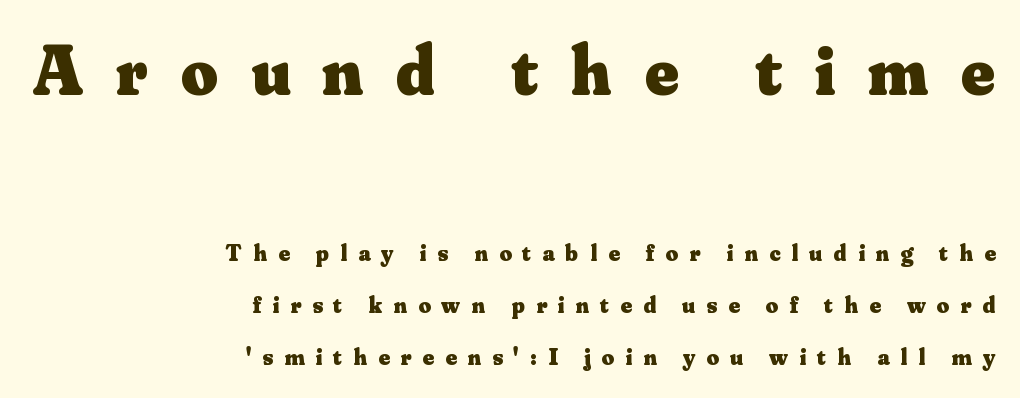
Q: Is the text bold? A: Yes.
Q: Is the text italic (slanted)? A: No, it is upright.
Q: Is the typeface a serif or a sans-serif typeface? A: Serif.
Q: Is the text underlined? A: No.
Q: How is the paragraph aligned? A: Right-aligned.
Q: Is the spacing between letters normal or unusually wide? A: Unusually wide.
Q: Is the spacing between lines tight, normal or loose? A: Loose.
Q: Which block of text is set in a larger size, the first (top) or the second (bottom)? A: The first (top) one.
Q: Width (condensed, normal, or wide)? A: Normal.
Q: Stroke contrast? A: Medium.
Q: x-height? A: Small.
Q: Monospaced? A: No.
